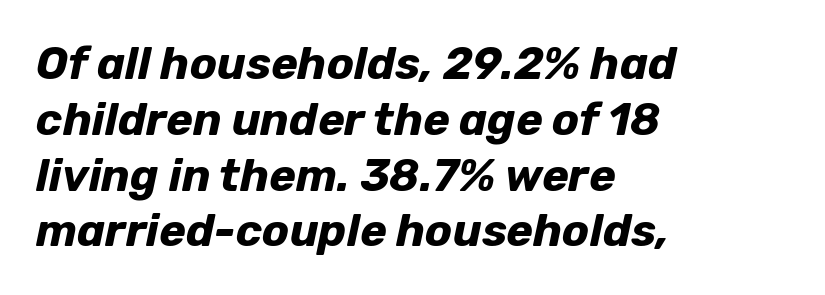
{"italic": "yes", "lean": "right", "slant_degrees": 12, "bold": "yes", "weight": "bold", "width": "normal", "stroke_contrast": "low", "x_height": "medium", "monospaced": "no", "underline": "no", "align": "left", "line_spacing_ratio": 1.24, "letter_spacing": "normal", "letter_spacing_em": 0.0, "glyph_px": 45}
